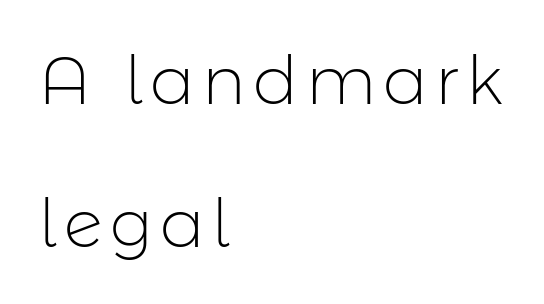
The image shows 67 px light sans-serif type, upright; set left-aligned, loose line spacing (2.14x), not underlined; low stroke contrast and a medium x-height.
